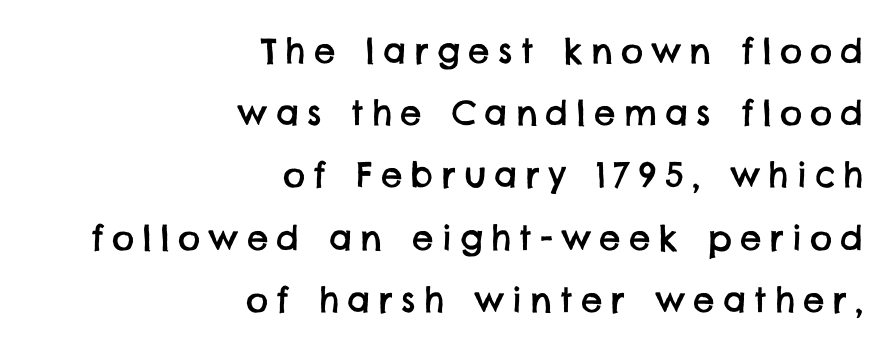
The image shows 34 px sans-serif type; set right-aligned, line spacing 1.83x, unusually wide letter spacing (+0.24 em), not underlined; low stroke contrast and a large x-height.
